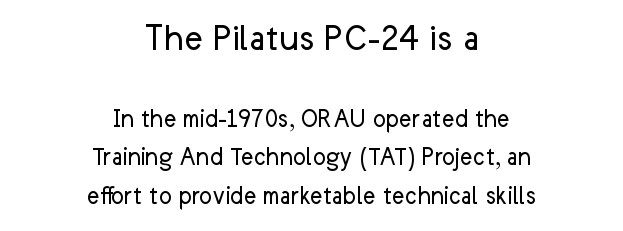
Q: Is the text bold? A: No.
Q: Is the text italic (slanted)? A: No, it is upright.
Q: Is the typeface a serif or a sans-serif typeface? A: Sans-serif.
Q: Is the text underlined? A: No.
Q: How is the paragraph aligned? A: Centered.
Q: Is the spacing between letters normal or unusually wide? A: Normal.
Q: Is the spacing between lines tight, normal or loose? A: Normal.
Q: Which block of text is set in a larger size, the first (top) or the second (bottom)? A: The first (top) one.
Q: Width (condensed, normal, or wide)? A: Normal.
Q: Stroke contrast? A: Low.
Q: x-height? A: Medium.
Q: Monospaced? A: No.
